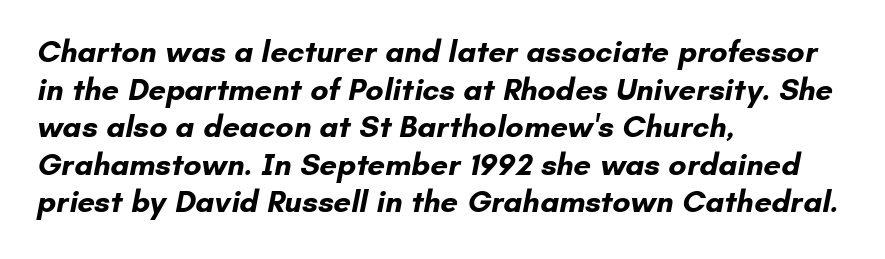
Q: Is the text bold? A: Yes.
Q: Is the typeface a serif or a sans-serif typeface? A: Sans-serif.
Q: Is the text underlined? A: No.
Q: How is the paragraph aligned? A: Left-aligned.
Q: Is the spacing between letters normal or unusually wide? A: Normal.
Q: Width (condensed, normal, or wide)? A: Normal.
Q: Stroke contrast? A: Low.
Q: x-height? A: Small.
Q: Monospaced? A: No.
